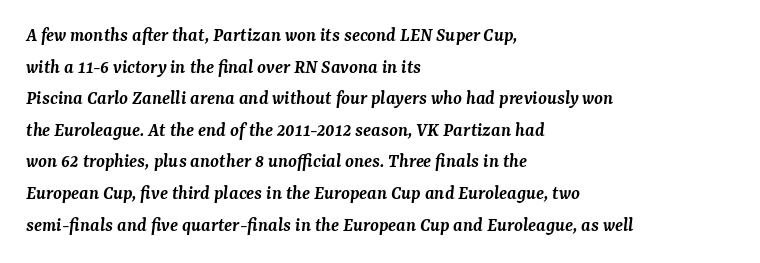
{"italic": "yes", "lean": "right", "slant_degrees": 7, "bold": "semi", "underline": "no", "align": "left", "line_spacing": "normal", "line_spacing_ratio": 1.58, "letter_spacing": "normal", "letter_spacing_em": 0.0, "glyph_px": 20}
